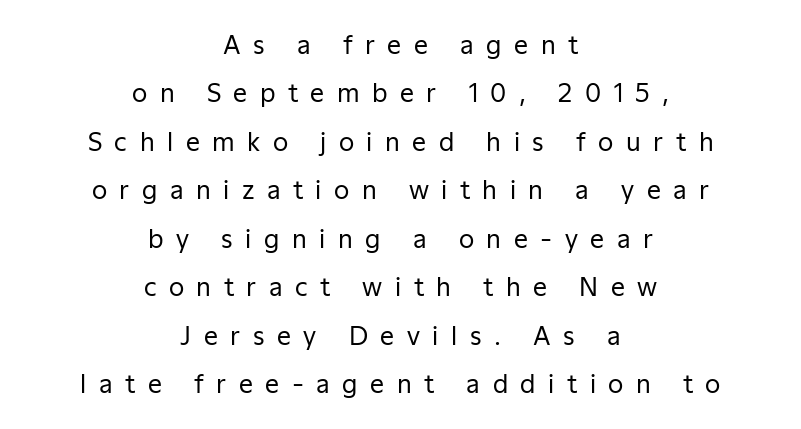
The space between consecutive lines is lavish. Short and long lines alike share a common midpoint. The glyphs are unaccompanied by any horizontal stroke below them. Every stem runs plumb, perpendicular to the baseline.
